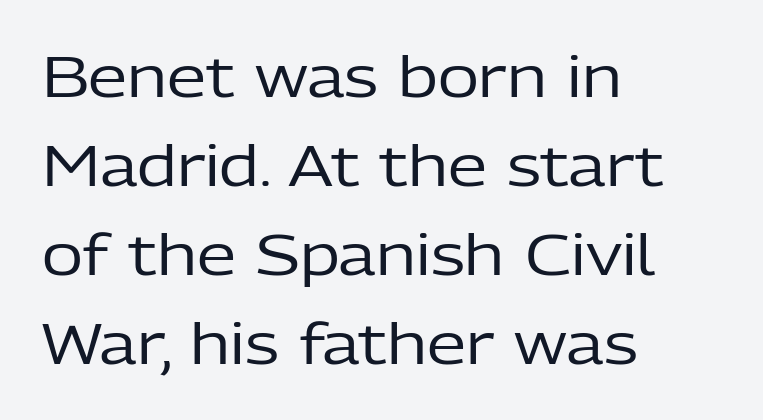
The image shows 56 px regular-weight sans-serif type, upright; set left-aligned, normal line spacing (1.59x), normal letter spacing, not underlined; low stroke contrast and a medium x-height.
